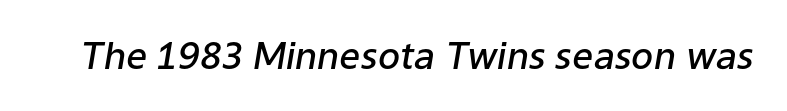
Heft: intermediate — a semibold. Looking at the ascenders, they clearly lean. Is the letter spacing exaggerated? No — it looks like the ordinary default. You could not count columns in this text — the font is proportionally spaced. Descenders hang freely into open space.
